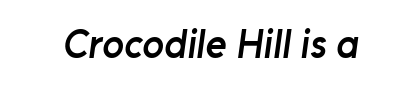
Q: Is the text bold? A: Semi-bold.
Q: Is the typeface a serif or a sans-serif typeface? A: Sans-serif.
Q: Is the text underlined? A: No.
Q: Is the spacing between letters normal or unusually wide? A: Normal.
Q: Width (condensed, normal, or wide)? A: Normal.
Q: Stroke contrast? A: Low.
Q: x-height? A: Medium.
Q: Monospaced? A: No.
